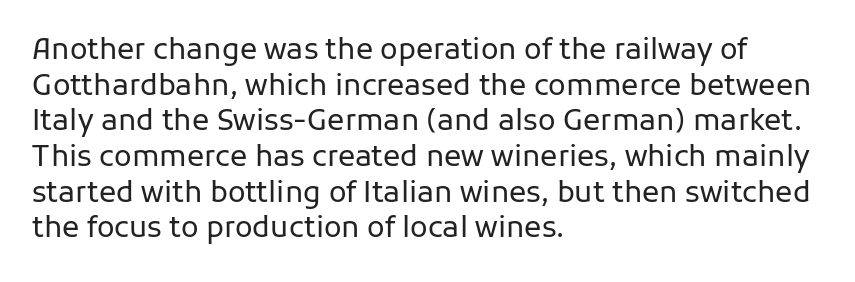
Q: Is the text bold? A: No.
Q: Is the text italic (slanted)? A: No, it is upright.
Q: Is the typeface a serif or a sans-serif typeface? A: Sans-serif.
Q: Is the text underlined? A: No.
Q: How is the paragraph aligned? A: Left-aligned.
Q: Is the spacing between letters normal or unusually wide? A: Normal.
Q: Width (condensed, normal, or wide)? A: Normal.
Q: Stroke contrast? A: Low.
Q: x-height? A: Medium.
Q: Monospaced? A: No.
